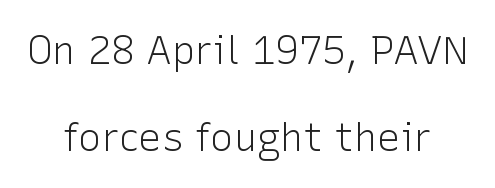
{"serif": "no", "italic": "no", "bold": "no", "weight": "light", "width": "normal", "stroke_contrast": "low", "x_height": "medium", "monospaced": "no", "underline": "no", "align": "center", "line_spacing": "loose", "line_spacing_ratio": 2.24, "letter_spacing": "normal", "letter_spacing_em": 0.0, "glyph_px": 39}
